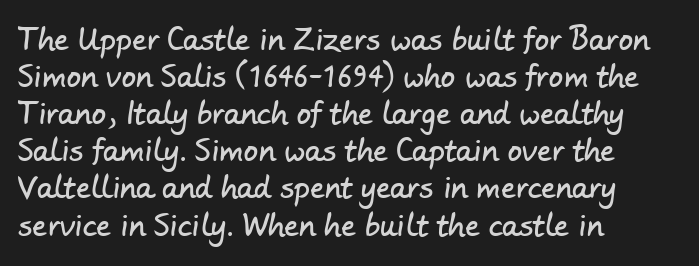
Q: Is the typeface a serif or a sans-serif typeface? A: Sans-serif.
Q: Is the text underlined? A: No.
Q: How is the paragraph aligned? A: Left-aligned.
Q: Is the spacing between letters normal or unusually wide? A: Normal.
Q: Is the spacing between lines tight, normal or loose? A: Normal.
Q: Width (condensed, normal, or wide)? A: Normal.
Q: Stroke contrast? A: Low.
Q: x-height? A: Small.
Q: Monospaced? A: No.
